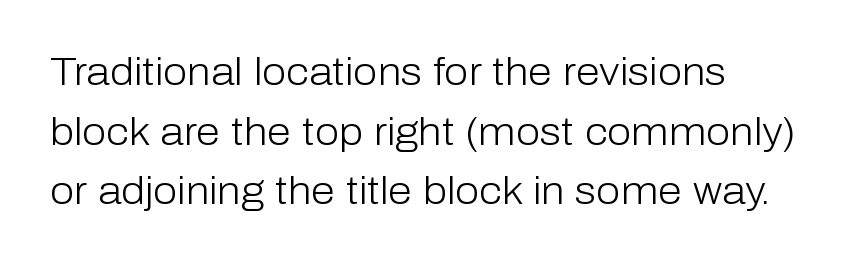
The image shows 39 px light sans-serif type, upright; set normal line spacing (1.53x), normal letter spacing, not underlined; low stroke contrast and a medium x-height.
